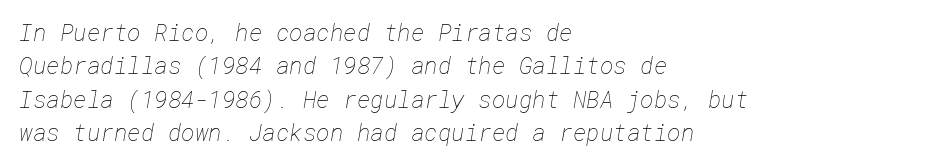
Q: Is the text bold? A: No.
Q: Is the text underlined? A: No.
Q: How is the paragraph aligned? A: Left-aligned.
Q: Is the spacing between letters normal or unusually wide? A: Normal.
Q: Is the spacing between lines tight, normal or loose? A: Normal.
